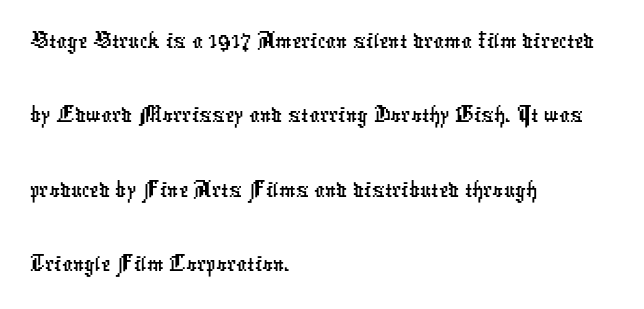
Q: Is the typeface a serif or a sans-serif typeface? A: Sans-serif.
Q: Is the text underlined? A: No.
Q: How is the paragraph aligned? A: Left-aligned.
Q: Is the spacing between letters normal or unusually wide? A: Normal.
Q: Is the spacing between lines tight, normal or loose? A: Normal.
Q: Width (condensed, normal, or wide)? A: Condensed.
Q: Stroke contrast? A: Low.
Q: x-height? A: Medium.
Q: Monospaced? A: No.
